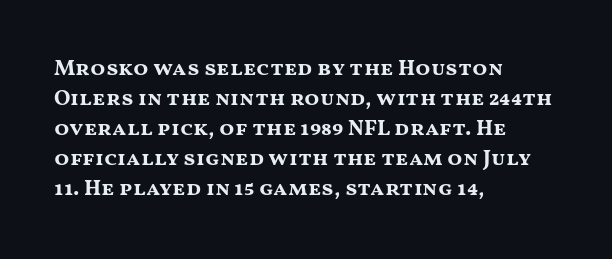
Q: Is the text bold? A: Yes.
Q: Is the text italic (slanted)? A: No, it is upright.
Q: Is the text underlined? A: No.
Q: How is the paragraph aligned? A: Left-aligned.
Q: Is the spacing between letters normal or unusually wide? A: Normal.
Q: Is the spacing between lines tight, normal or loose? A: Normal.
